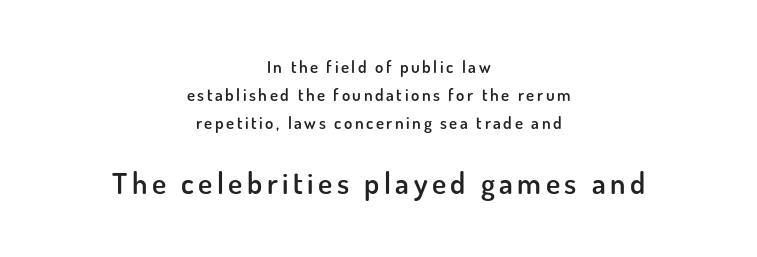
Caption: multi-line text, centered on the measure. The passage shown is semibold, sitting just below true bold. You get the small type first, then a jump to larger type. These lines are composed in type without serifs. Posture: upright roman.
